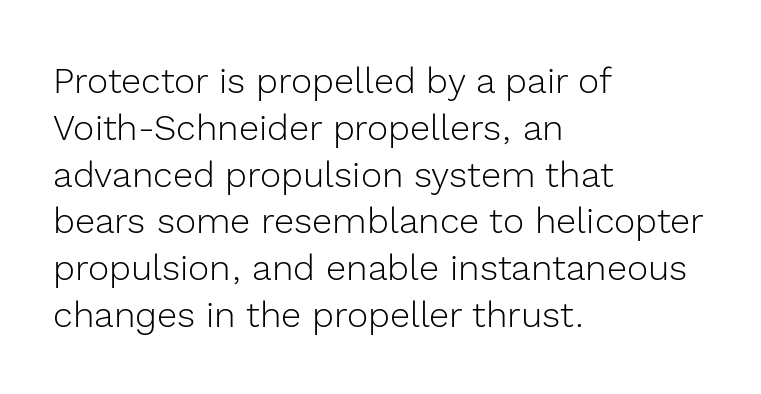
{"serif": "no", "italic": "no", "bold": "no", "weight": "light", "width": "normal", "x_height": "medium", "monospaced": "no", "underline": "no", "align": "left", "line_spacing": "normal", "line_spacing_ratio": 1.3, "letter_spacing": "normal", "letter_spacing_em": 0.0, "glyph_px": 36}
